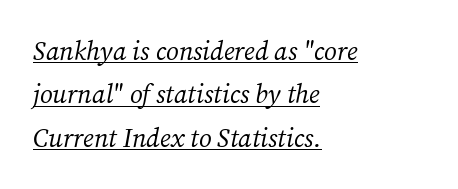
The image shows 26 px text type, italic (leaning right); set left-aligned, normal line spacing (1.67x), normal letter spacing, underlined.
